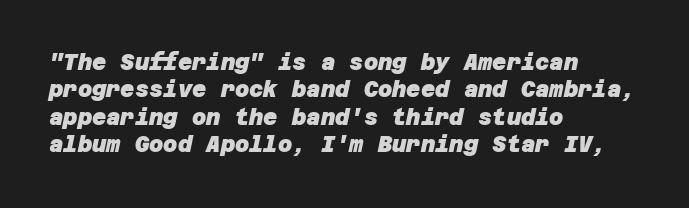
{"bold": "yes", "underline": "no", "align": "left", "line_spacing": "normal", "line_spacing_ratio": 1.25, "letter_spacing": "normal", "letter_spacing_em": 0.0, "glyph_px": 22}
